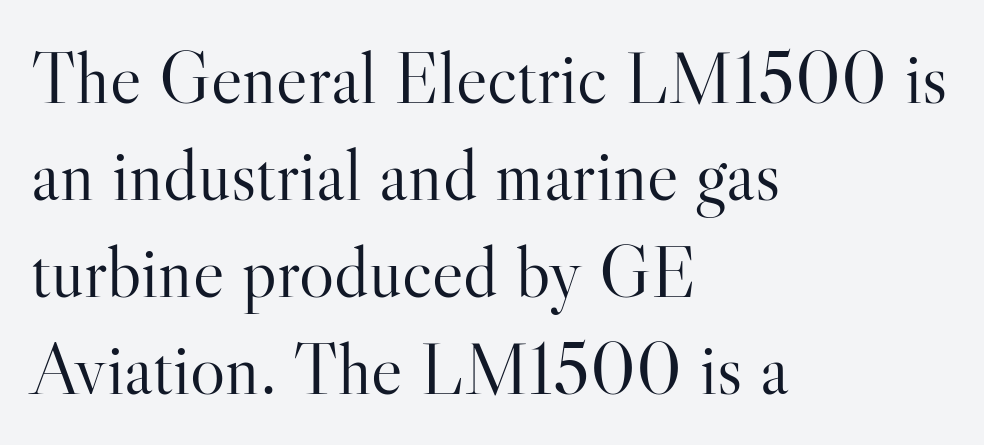
The image shows 74 px light serif type, upright; set left-aligned, normal line spacing (1.31x), normal letter spacing, not underlined; high stroke contrast and a small x-height.
